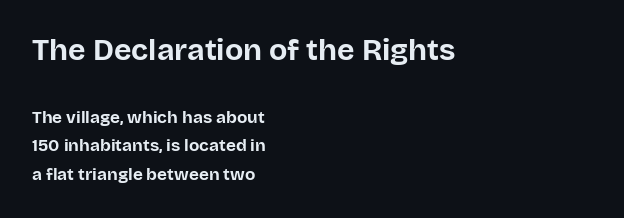
The image shows 30 px bold sans-serif type, upright; set left-aligned, normal line spacing (1.69x), normal letter spacing, not underlined; the first (top) block is 1.76x larger; low stroke contrast and a large x-height.
